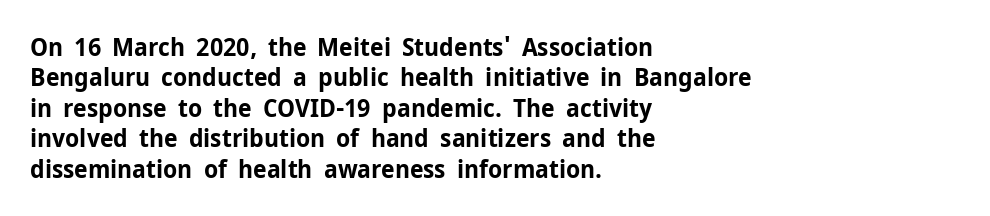
Q: Is the text bold? A: Yes.
Q: Is the text italic (slanted)? A: No, it is upright.
Q: Is the text underlined? A: No.
Q: How is the paragraph aligned? A: Left-aligned.
Q: Is the spacing between letters normal or unusually wide? A: Normal.
